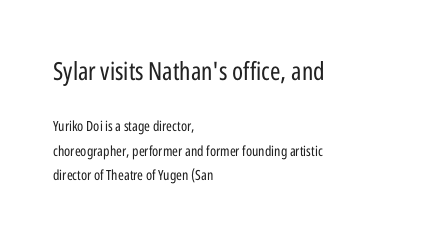
Q: Is the text bold? A: No.
Q: Is the text italic (slanted)? A: No, it is upright.
Q: Is the text underlined? A: No.
Q: How is the paragraph aligned? A: Left-aligned.
Q: Is the spacing between letters normal or unusually wide? A: Normal.
Q: Which block of text is set in a larger size, the first (top) or the second (bottom)? A: The first (top) one.
